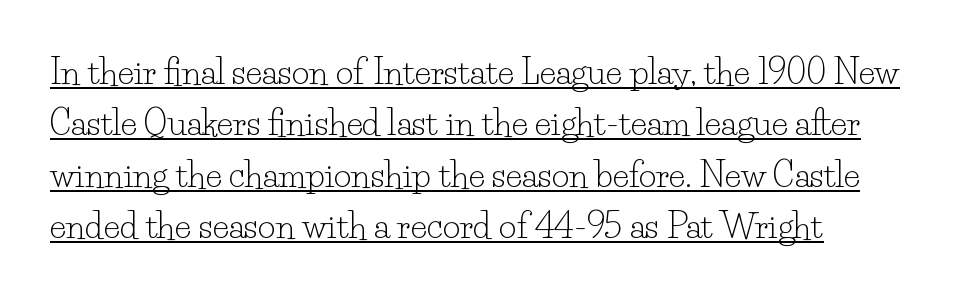
If you measured baseline to baseline, you'd find a middling distance. The rendering shows small feet on the letterforms — a serif design. The specimen reads as upright at a glance. The typesetting does not lean heavy: it is not bold. This sample carries an underscore along the baseline area.
